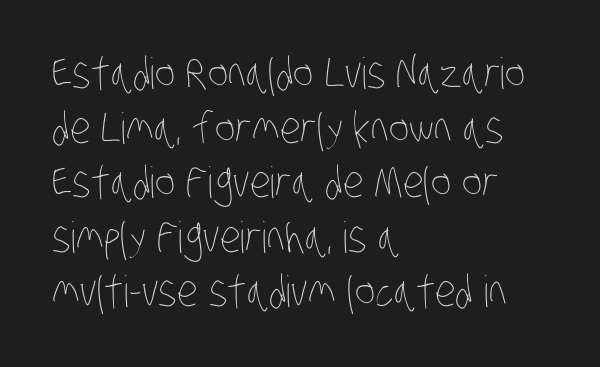
Q: Is the text bold? A: No.
Q: Is the text underlined? A: No.
Q: How is the paragraph aligned? A: Left-aligned.
Q: Is the spacing between letters normal or unusually wide? A: Normal.
Q: Is the spacing between lines tight, normal or loose? A: Normal.
Q: Width (condensed, normal, or wide)? A: Condensed.
Q: Stroke contrast? A: Low.
Q: x-height? A: Large.
Q: Monospaced? A: No.
